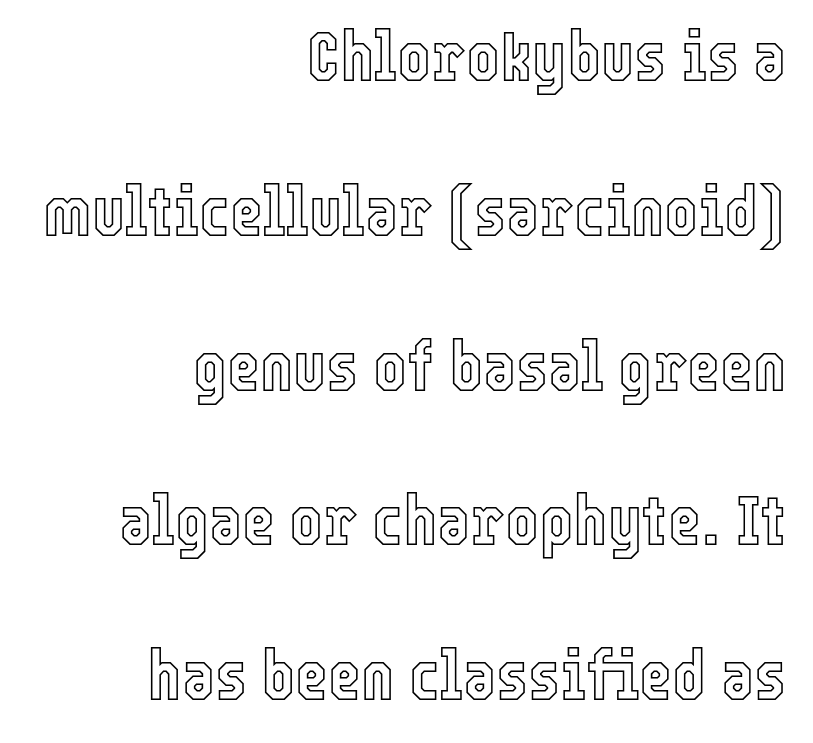
If you drew a ruler down the right edge, every line would touch it. The passage shown is not underscored anywhere. Looks like regular typesetting: each glyph gets only the width it needs. The typography opts for an upright posture over an oblique one.
